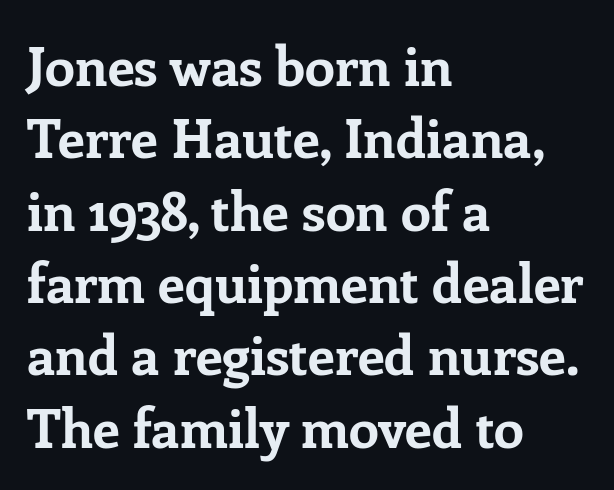
{"serif": "yes", "italic": "no", "bold": "yes", "weight": "bold", "width": "normal", "stroke_contrast": "low", "x_height": "medium", "monospaced": "no", "underline": "no", "align": "left", "line_spacing": "normal", "line_spacing_ratio": 1.34, "letter_spacing": "normal", "letter_spacing_em": 0.0, "glyph_px": 54}
